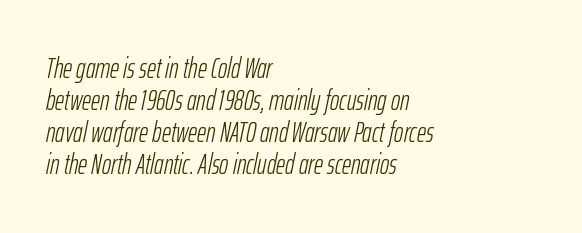
The image shows 28 px light, condensed type, italic (leaning right); set left-aligned, tight line spacing (1.14x), normal letter spacing, not underlined; low stroke contrast and a medium x-height.
